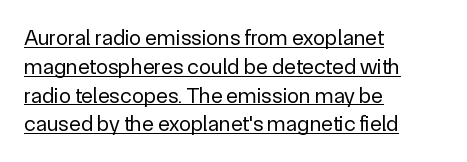
The horizontal fit of the characters is conventional and even. Heft: none added — not bold. Does a line run under the words? Yes, clearly. Honestly, the row spacing looks completely unremarkable. These lines were composed using upright roman letters. Horizontally, the lines are justified to the leading edge only.
